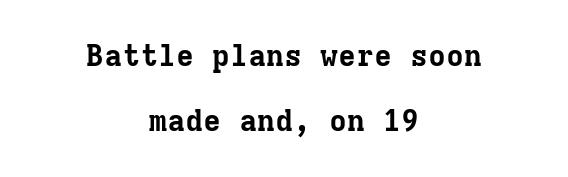
Rows of type keep a wide berth in the vertical direction. Serif or sans? Serif — the stroke terminals have little feet. Notice how thick the strokes are: this is what a full bold looks like. No italicization has been applied; the sample stays upright. The baseline area is clear.
